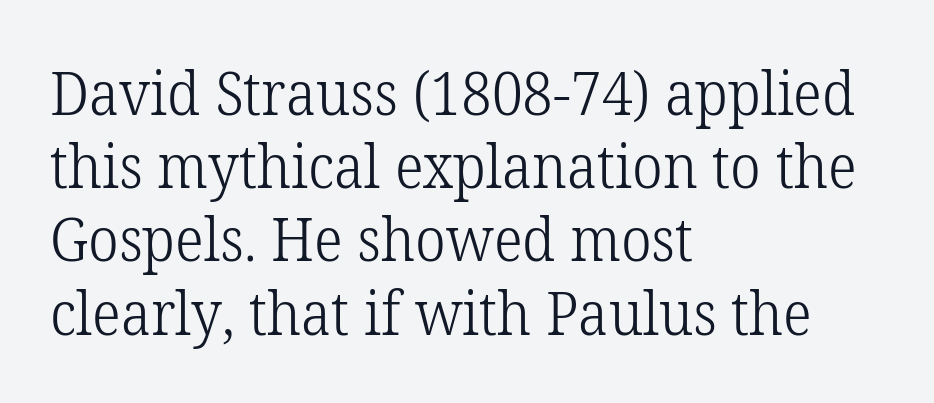
{"serif": "yes", "italic": "no", "bold": "no", "weight": "light", "width": "normal", "stroke_contrast": "low", "x_height": "medium", "monospaced": "no", "underline": "no", "align": "left", "line_spacing_ratio": 1.22, "letter_spacing": "normal", "letter_spacing_em": 0.0, "glyph_px": 60}
